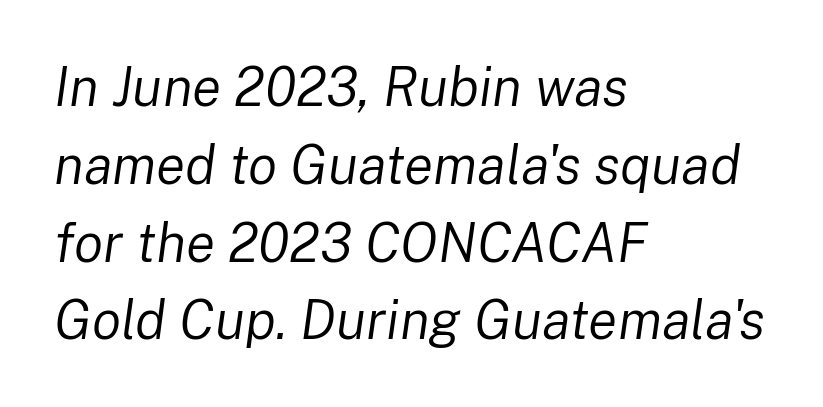
The image shows 54 px regular-weight type, italic (leaning right); set left-aligned, normal line spacing (1.44x), normal letter spacing, not underlined; low stroke contrast and a medium x-height.
